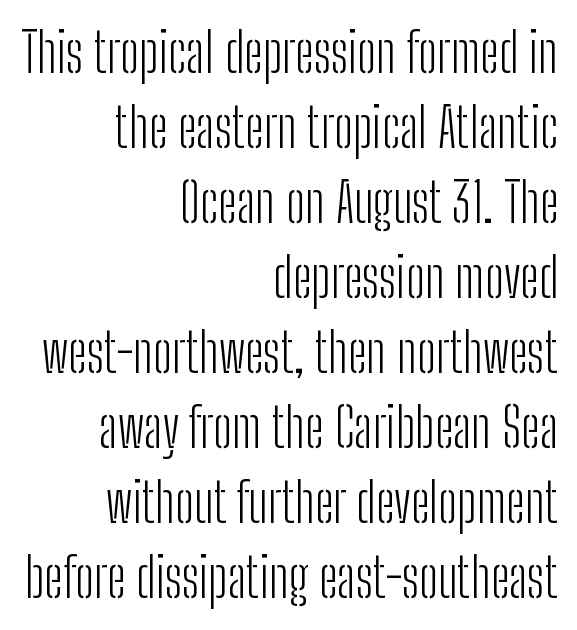
{"serif": "no", "italic": "no", "bold": "no", "weight": "light", "width": "condensed", "stroke_contrast": "low", "x_height": "medium", "monospaced": "no", "underline": "no", "align": "right", "line_spacing": "normal", "line_spacing_ratio": 1.39, "letter_spacing": "normal", "letter_spacing_em": 0.0, "glyph_px": 54}
